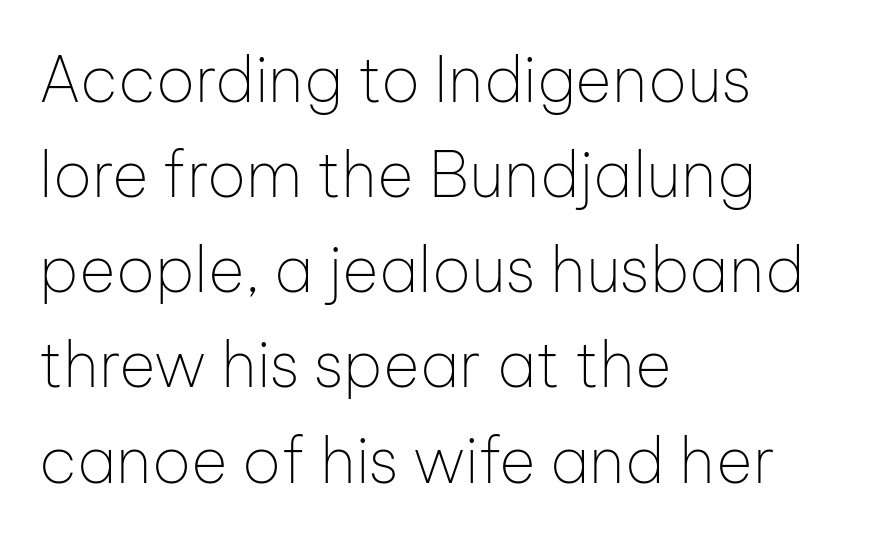
{"serif": "no", "italic": "no", "bold": "no", "weight": "thin", "width": "normal", "stroke_contrast": "low", "x_height": "medium", "monospaced": "no", "underline": "no", "align": "left", "line_spacing": "normal", "line_spacing_ratio": 1.51, "letter_spacing": "normal", "letter_spacing_em": 0.0, "glyph_px": 63}
